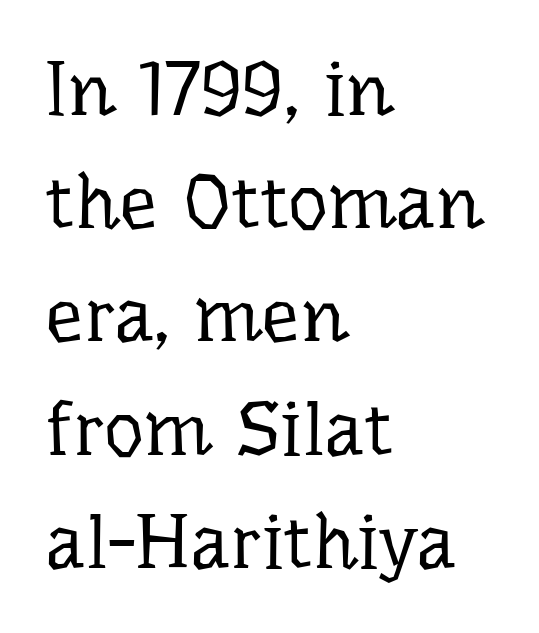
{"serif": "yes", "italic": "no", "bold": "no", "weight": "regular", "width": "normal", "stroke_contrast": "low", "x_height": "medium", "monospaced": "no", "underline": "no", "align": "left", "line_spacing": "normal", "line_spacing_ratio": 1.47, "letter_spacing": "normal", "letter_spacing_em": 0.0, "glyph_px": 77}
